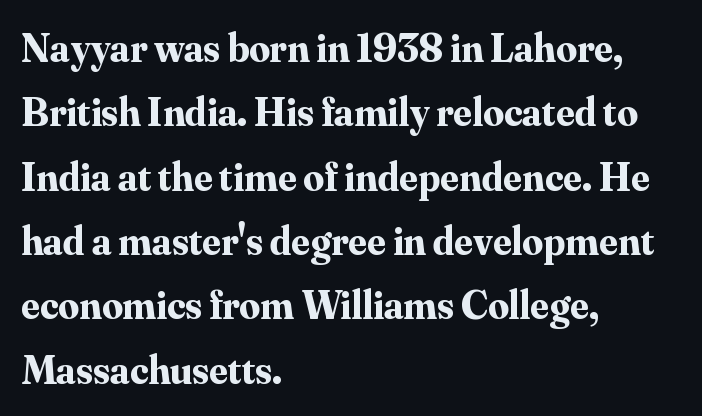
Q: Is the text bold? A: Yes.
Q: Is the text italic (slanted)? A: No, it is upright.
Q: Is the typeface a serif or a sans-serif typeface? A: Serif.
Q: Is the text underlined? A: No.
Q: How is the paragraph aligned? A: Left-aligned.
Q: Is the spacing between letters normal or unusually wide? A: Normal.
Q: Is the spacing between lines tight, normal or loose? A: Normal.
Q: Width (condensed, normal, or wide)? A: Normal.
Q: Stroke contrast? A: Medium.
Q: x-height? A: Small.
Q: Monospaced? A: No.
